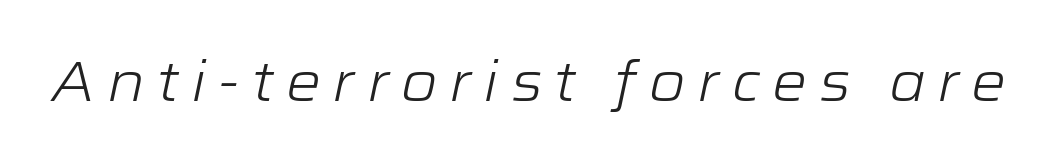
The image shows 56 px light, wide type, italic (leaning right); set unusually wide letter spacing (+0.21 em), not underlined; low stroke contrast and a medium x-height.
